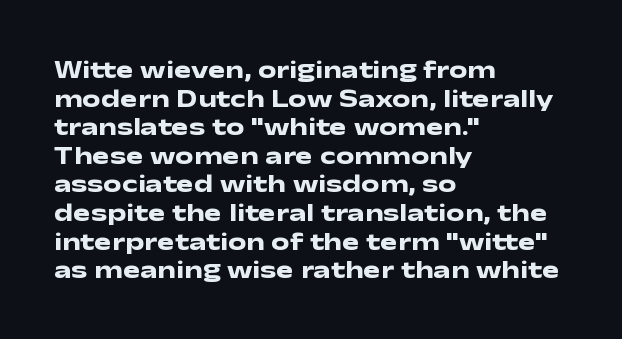
Nobody touched the tracking dial on this one. Tall strokes in this sample are plumb rather than angled. Type without underlining. Heft: maximum for text — a bold. Vertically, the passage feels compressed, each row crowding the next.
